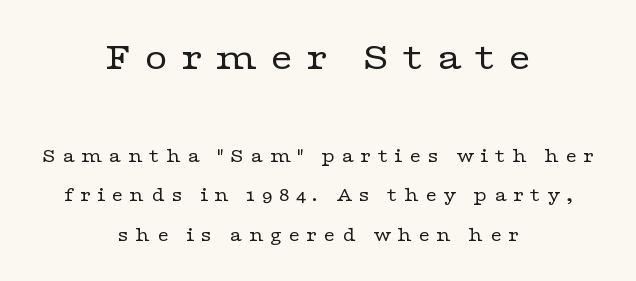
The weight tops out at a normal text grade. Note: serifs present on the glyphs. Each letter keeps its own natural width here, so spacing adapts to shape. In terms of letterspacing, this is a distinctly airy, spread setting. Character size in the leading block exceeds that of the trailing block.
